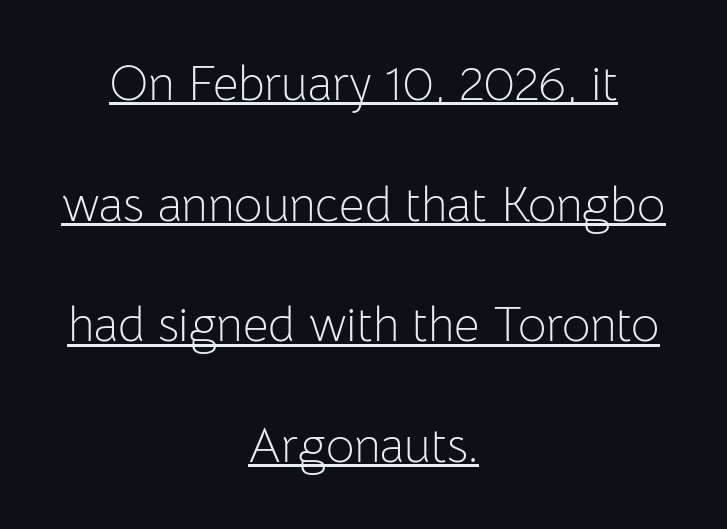
The image shows 49 px light sans-serif type, upright; set centered, loose line spacing (2.46x), normal letter spacing, underlined; low stroke contrast and a medium x-height.
